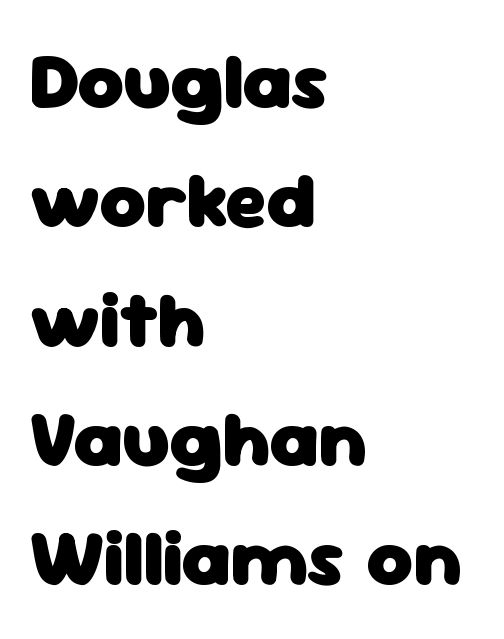
The image shows 79 px heavy sans-serif type, upright; set left-aligned, normal line spacing (1.51x), normal letter spacing, not underlined; low stroke contrast and a medium x-height.
